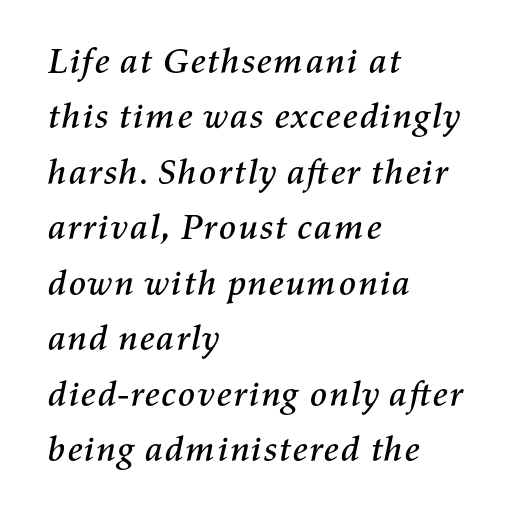
{"italic": "yes", "lean": "right", "slant_degrees": 11, "width": "normal", "stroke_contrast": "medium", "x_height": "medium", "monospaced": "no", "underline": "no", "align": "left", "line_spacing": "normal", "line_spacing_ratio": 1.54, "letter_spacing": "normal", "letter_spacing_em": 0.0, "glyph_px": 36}
